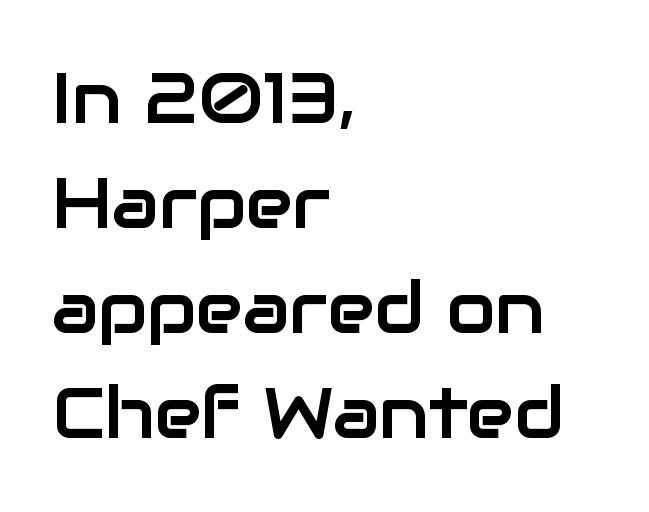
The font's upright variant was chosen for this text. You could not count columns in this text — the font is proportionally spaced. This block has exactly the height ordinary leading produces. Regarding serifs, this sample does without them. You could call the tracking neutral — neither tight nor loose. Layout note: lines flush left.
